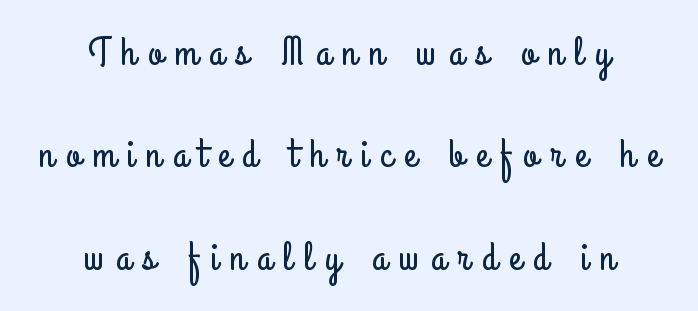
The image shows 41 px condensed sans-serif type; set centered, loose line spacing (2.5x), unusually wide letter spacing (+0.29 em), not underlined; low stroke contrast and a small x-height.
